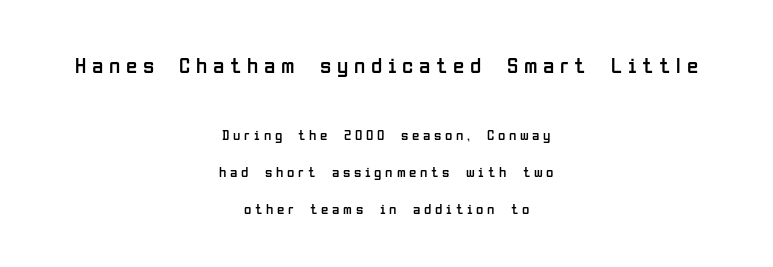
{"italic": "no", "bold": "no", "underline": "no", "align": "center", "line_spacing": "loose", "line_spacing_ratio": 2.46, "letter_spacing": "wide", "letter_spacing_em": 0.25, "larger_block": "first", "size_ratio": 1.53, "glyph_px": 23}
